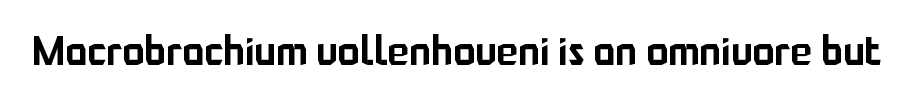
Students, note that the glyphs here touch the page at normal intervals. The gap between lines stays unmarked. The characters display no serif detailing; their extremities are plain. You could not count columns in this text — the font is proportionally spaced. Posture: straight, roman, zero tilt.
